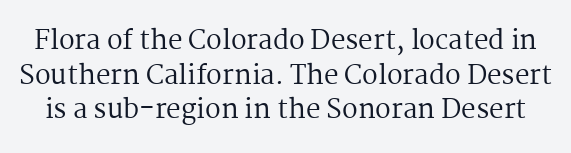
Q: Is the text bold? A: No.
Q: Is the text italic (slanted)? A: No, it is upright.
Q: Is the text underlined? A: No.
Q: Is the spacing between letters normal or unusually wide? A: Normal.
Q: Is the spacing between lines tight, normal or loose? A: Normal.
